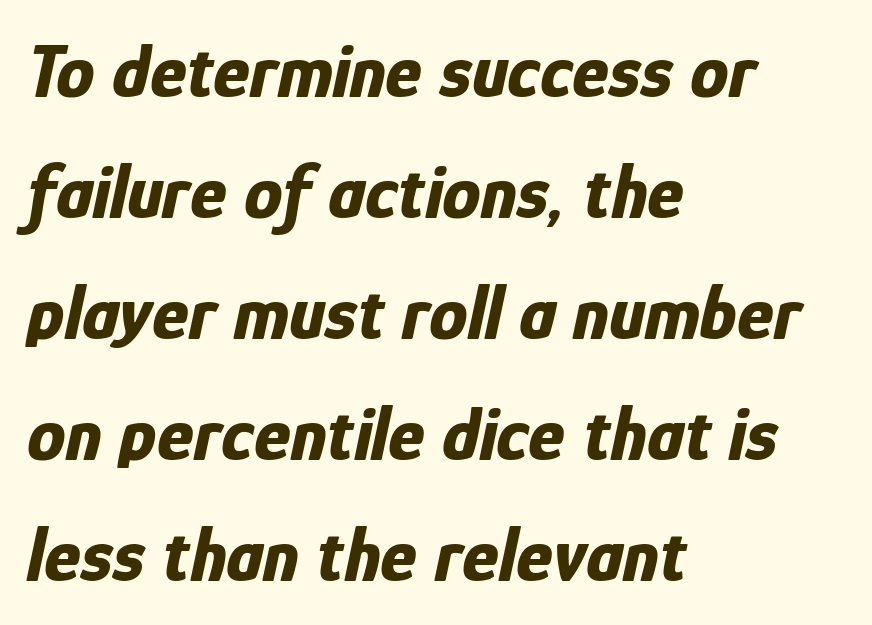
Q: Is the text bold? A: Yes.
Q: Is the text italic (slanted)? A: Yes, it leans right by about 12 degrees.
Q: Is the text underlined? A: No.
Q: How is the paragraph aligned? A: Left-aligned.
Q: Is the spacing between letters normal or unusually wide? A: Normal.
Q: Is the spacing between lines tight, normal or loose? A: Normal.
Q: Width (condensed, normal, or wide)? A: Condensed.
Q: Stroke contrast? A: Low.
Q: x-height? A: Medium.
Q: Monospaced? A: No.
